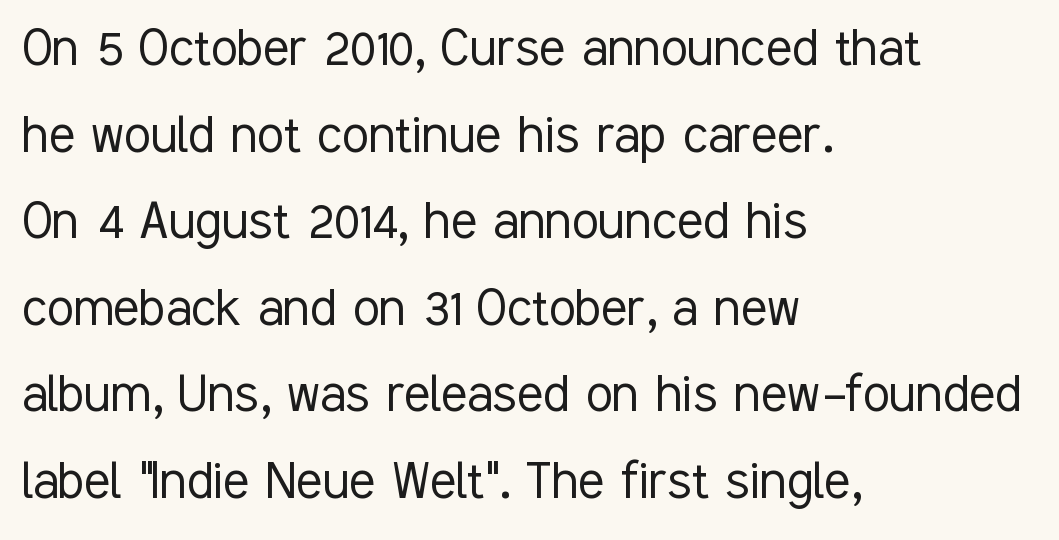
The image shows 61 px light, condensed sans-serif type, upright; set left-aligned, normal line spacing (1.42x), normal letter spacing, not underlined; low stroke contrast and a medium x-height.
